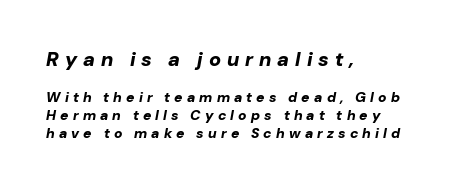
{"italic": "yes", "lean": "right", "slant_degrees": 10, "bold": "yes", "underline": "no", "align": "left", "line_spacing": "normal", "line_spacing_ratio": 1.29, "letter_spacing": "wide", "letter_spacing_em": 0.3, "larger_block": "first", "size_ratio": 1.43, "glyph_px": 20}
